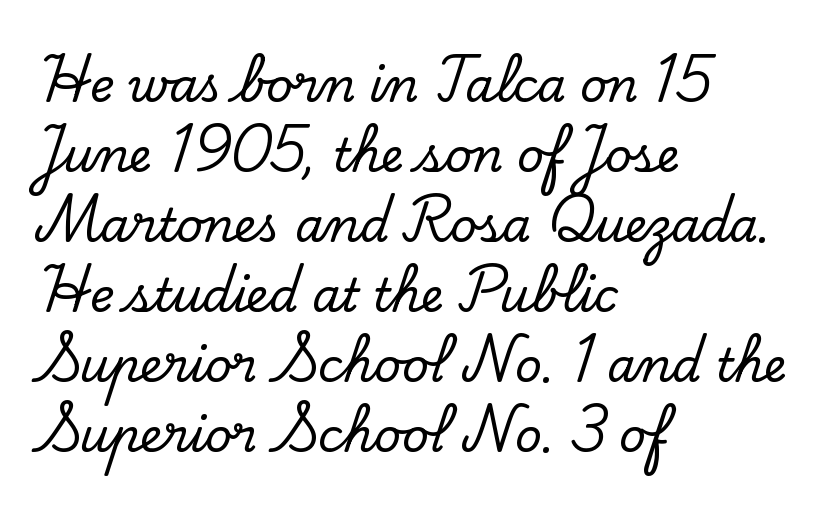
Q: Is the text italic (slanted)? A: Yes.
Q: Is the typeface a serif or a sans-serif typeface? A: Serif.
Q: Is the text underlined? A: No.
Q: How is the paragraph aligned? A: Left-aligned.
Q: Is the spacing between letters normal or unusually wide? A: Normal.
Q: Is the spacing between lines tight, normal or loose? A: Normal.
Q: Width (condensed, normal, or wide)? A: Normal.
Q: Stroke contrast? A: Low.
Q: x-height? A: Small.
Q: Monospaced? A: No.
